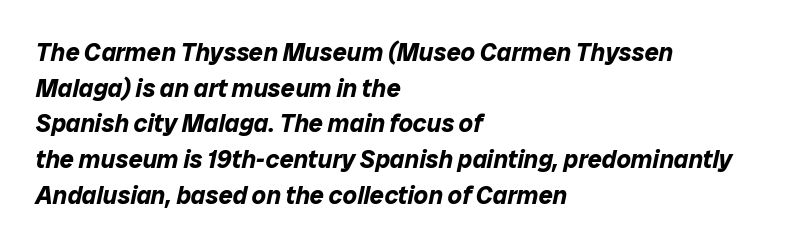
{"italic": "yes", "lean": "right", "slant_degrees": 12, "bold": "yes", "underline": "no", "align": "left", "line_spacing": "normal", "line_spacing_ratio": 1.43, "letter_spacing": "normal", "letter_spacing_em": 0.0, "glyph_px": 25}
